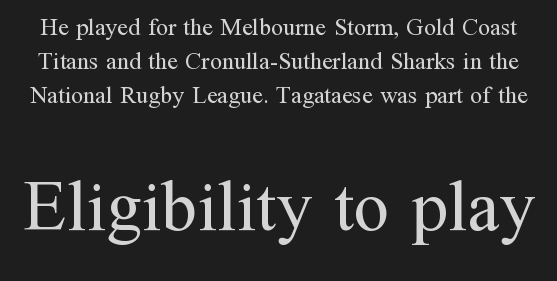
Typographically, this falls in the serif category. Inter-character spacing is left at the font's built-in metrics. The letters look calm and open, with moderate or lighter stems. The rendering uses natural spacing where letterforms have individual widths.
